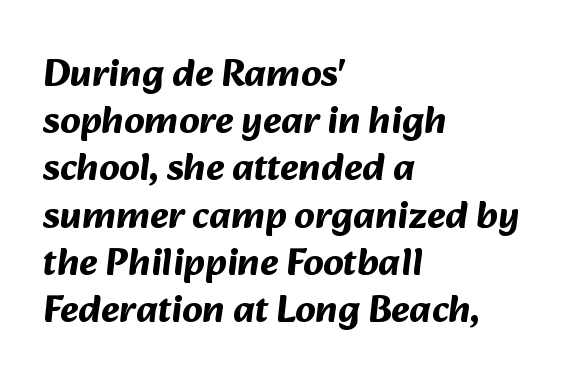
{"serif": "no", "bold": "yes", "weight": "bold", "width": "normal", "stroke_contrast": "medium", "x_height": "medium", "monospaced": "no", "underline": "no", "align": "left", "line_spacing_ratio": 1.21, "letter_spacing": "normal", "letter_spacing_em": 0.0, "glyph_px": 39}
